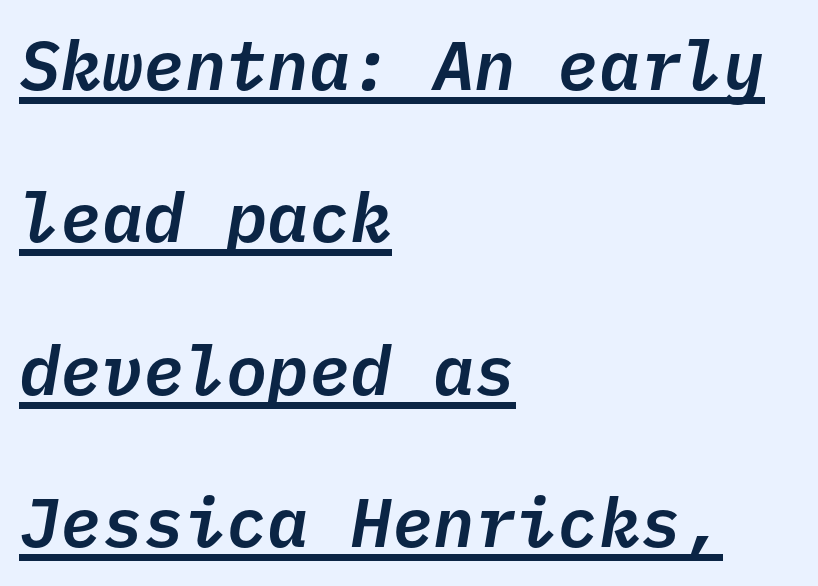
The image shows 69 px text type, italic (leaning right), monospaced; set left-aligned, loose line spacing (2.21x), normal letter spacing, underlined; low stroke contrast and a medium x-height.
